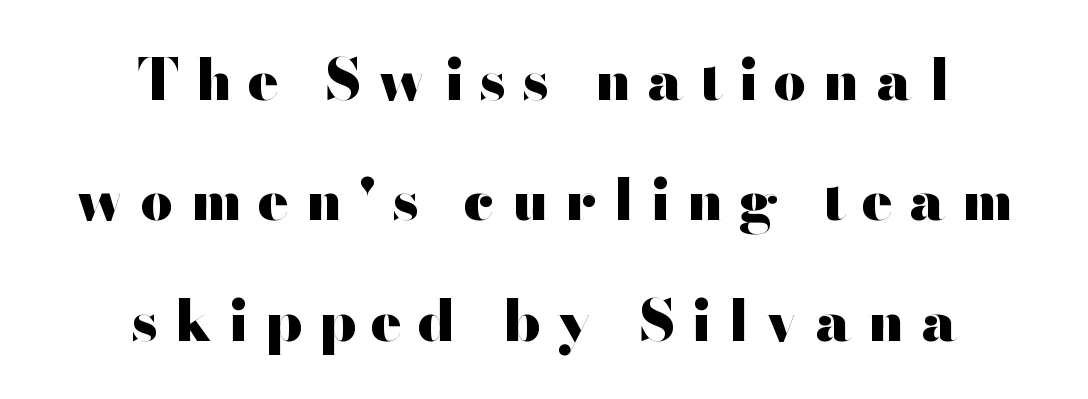
Q: Is the text bold? A: Yes.
Q: Is the text italic (slanted)? A: No, it is upright.
Q: Is the typeface a serif or a sans-serif typeface? A: Sans-serif.
Q: Is the text underlined? A: No.
Q: How is the paragraph aligned? A: Centered.
Q: Is the spacing between letters normal or unusually wide? A: Unusually wide.
Q: Is the spacing between lines tight, normal or loose? A: Loose.
Q: Width (condensed, normal, or wide)? A: Wide.
Q: Stroke contrast? A: High.
Q: x-height? A: Small.
Q: Monospaced? A: No.
